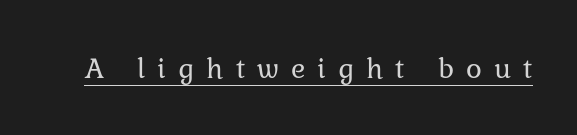
Note the varied advance widths — an 'i' is clearly narrower than an 'm'. The passage shown is typeset with a serif family. A typesetter would mark this as roman, not italic. Ink coverage per letter is moderate at most. Emphasis is given by a line drawn under the lettering. The gaps between neighbouring characters are conspicuously large.
